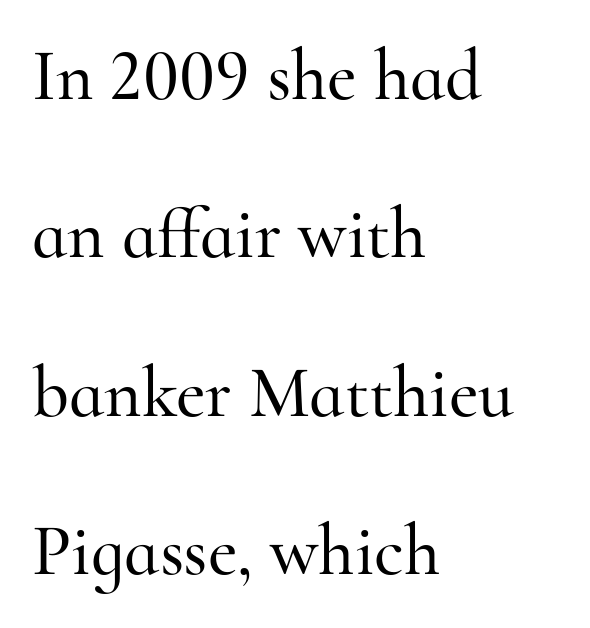
{"serif": "yes", "italic": "no", "width": "normal", "stroke_contrast": "high", "x_height": "small", "monospaced": "no", "underline": "no", "align": "left", "line_spacing": "loose", "line_spacing_ratio": 2.2, "letter_spacing": "normal", "letter_spacing_em": 0.0, "glyph_px": 72}
